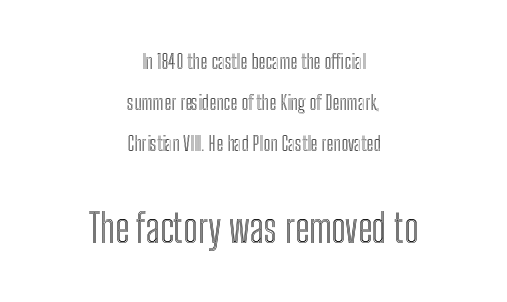
The image shows 40 px condensed type, upright; set centered, loose line spacing (2.04x), normal letter spacing, not underlined; the second (bottom) block is 2.0x larger; a medium x-height.
